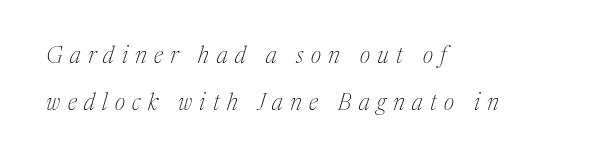
The gap between lines stays unmarked. This sample is left-justified, so line endings fall wherever the words run out. The rendering applies a slant to the glyphs. These lines have a slow, spaced-out rhythm from letter to letter. The passage shown is not bold in any degree. Widely set lines give the paragraph a tall, airy silhouette.
